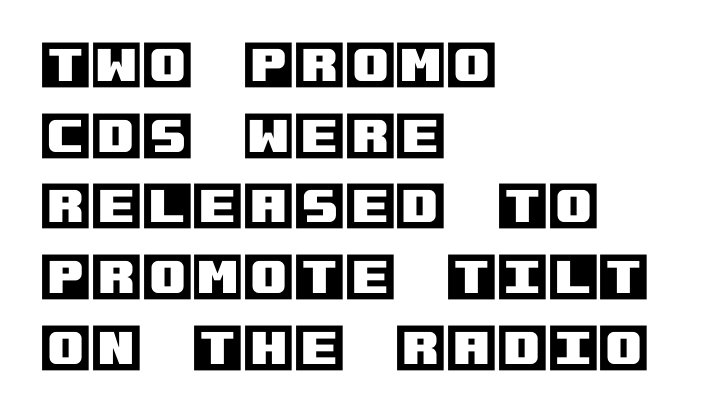
{"italic": "no", "width": "normal", "x_height": "large", "underline": "no", "align": "left", "line_spacing": "normal", "line_spacing_ratio": 1.36, "letter_spacing": "normal", "letter_spacing_em": 0.0, "glyph_px": 52}
